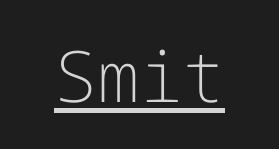
The image shows 71 px light sans-serif type, upright; set normal letter spacing, underlined; low stroke contrast and a medium x-height.
